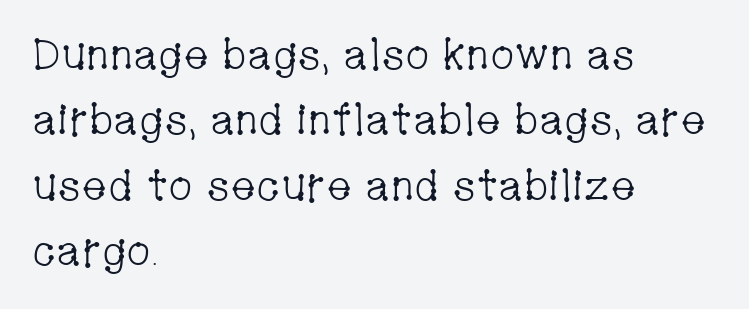
What's the leading like? Ordinary, nothing unusual. Is this a fixed-width face? No — the glyphs have proportional, varying widths. Vertical stems look standard width or narrower in stroke. The compositor pushed each line to the left boundary. The passage shown is not underscored anywhere. The gaps between neighbouring characters are ordinary and unremarkable.
